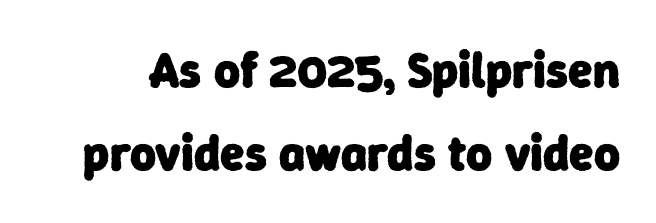
Q: Is the text bold? A: Yes.
Q: Is the typeface a serif or a sans-serif typeface? A: Sans-serif.
Q: Is the text underlined? A: No.
Q: Is the spacing between letters normal or unusually wide? A: Normal.
Q: Is the spacing between lines tight, normal or loose? A: Normal.
Q: Width (condensed, normal, or wide)? A: Normal.
Q: Stroke contrast? A: Low.
Q: x-height? A: Medium.
Q: Monospaced? A: No.
